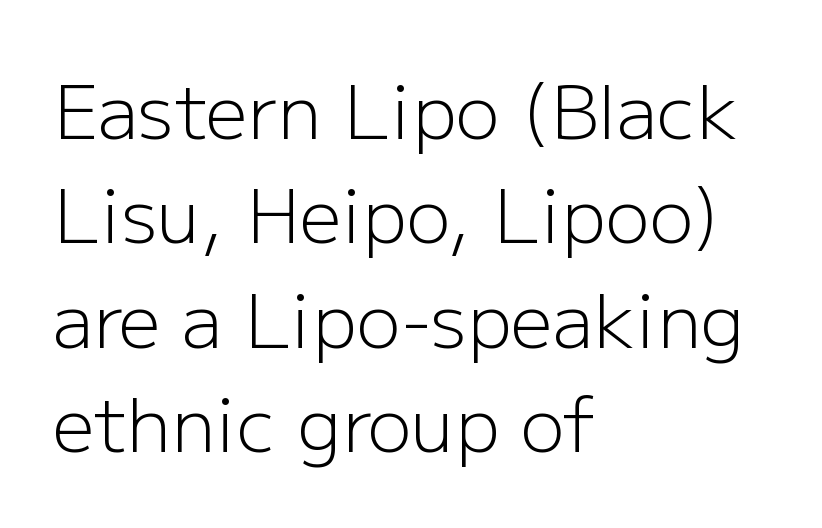
The image shows 74 px light sans-serif type, upright; set left-aligned, normal line spacing (1.41x), normal letter spacing, not underlined; low stroke contrast and a medium x-height.
